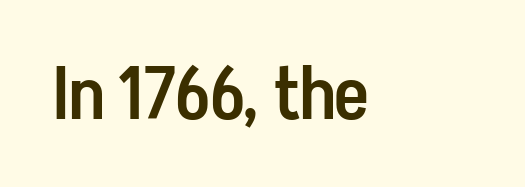
The face used here is proportionally spaced, like ordinary book or web type. The gap between lines stays unmarked. Is there any slant? The stems are plumb. I'd call this a sans setting — the letters go barefoot.
